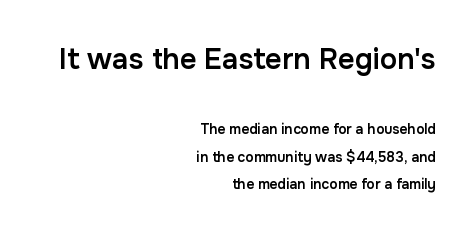
A fair bit of extra ink — the face is semibold, not bold. Ascenders rise straight up at ninety degrees. Is this a fixed-width face? No — the glyphs have proportional, varying widths. Nothing unusual about the tracking: characters are spaced as the font intends. Typographically, this falls in the sans-serif category.
